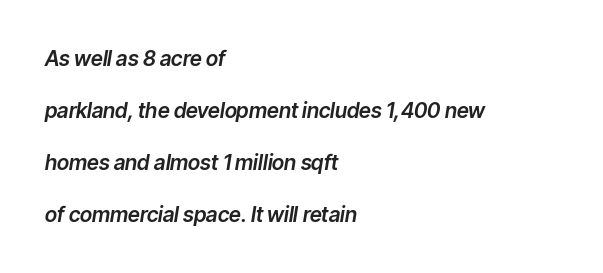
Q: Is the text italic (slanted)? A: Yes, it leans right by about 9 degrees.
Q: Is the text underlined? A: No.
Q: How is the paragraph aligned? A: Left-aligned.
Q: Is the spacing between letters normal or unusually wide? A: Normal.
Q: Is the spacing between lines tight, normal or loose? A: Loose.
